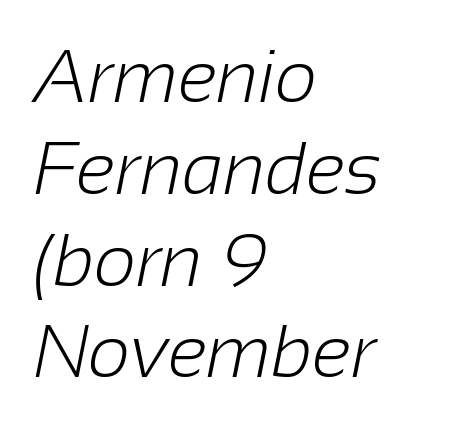
These lines stack with their left ends in a neat column. These lines keep a tight, regular rhythm from letter to letter. The typesetting does not lean heavy: it is not bold. Note the varied advance widths — an 'i' is clearly narrower than an 'm'. Serif or sans? Sans — the stroke terminals are bare.
